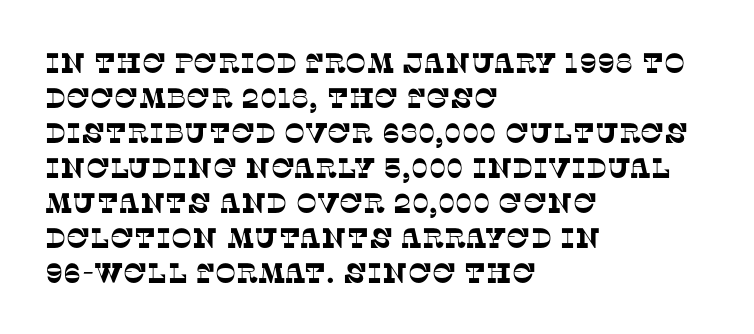
The image shows 28 px serif type; set left-aligned, normal line spacing (1.25x), normal letter spacing, not underlined; low stroke contrast and a large x-height.
